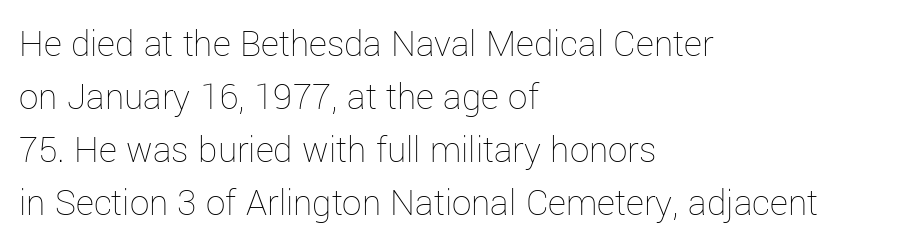
The image shows 39 px thin type, upright; set left-aligned, normal line spacing (1.36x), normal letter spacing, not underlined; low stroke contrast and a medium x-height.
